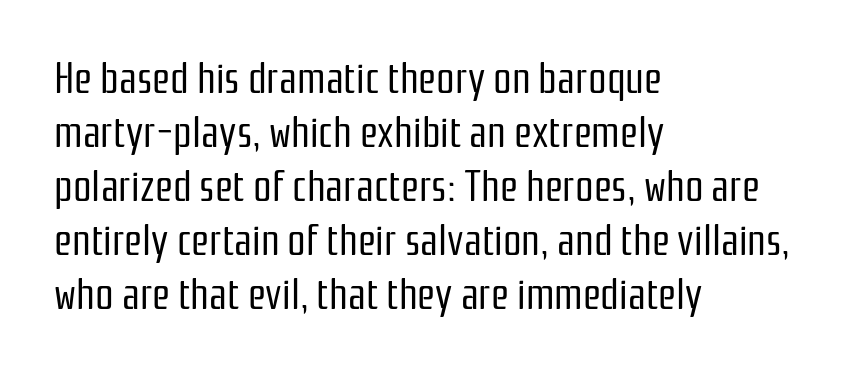
{"serif": "no", "italic": "no", "bold": "no", "weight": "regular", "width": "condensed", "stroke_contrast": "low", "x_height": "medium", "monospaced": "no", "underline": "no", "align": "left", "line_spacing": "normal", "line_spacing_ratio": 1.32, "letter_spacing": "normal", "letter_spacing_em": 0.0, "glyph_px": 41}
